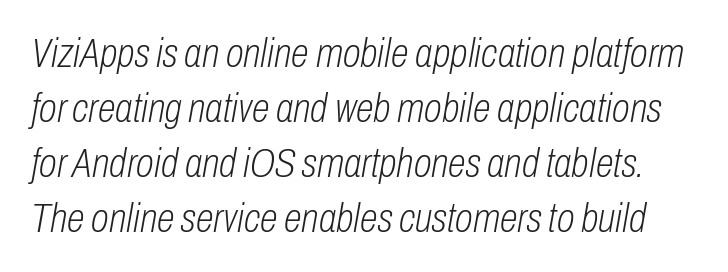
{"italic": "yes", "lean": "right", "slant_degrees": 10, "bold": "no", "weight": "light", "width": "condensed", "stroke_contrast": "low", "x_height": "medium", "monospaced": "no", "underline": "no", "line_spacing": "normal", "line_spacing_ratio": 1.34, "letter_spacing": "normal", "letter_spacing_em": 0.0, "glyph_px": 41}
